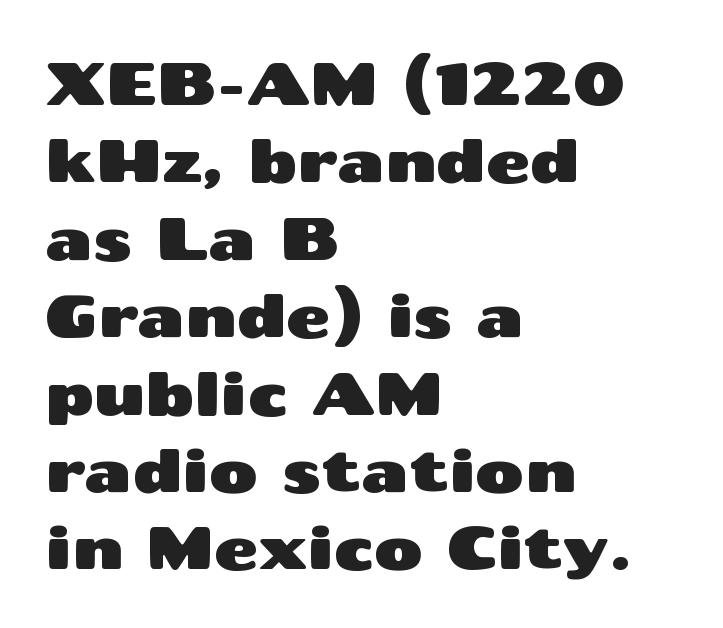
The image shows 60 px wide sans-serif type, upright; set left-aligned, normal line spacing (1.29x), normal letter spacing, not underlined; medium stroke contrast and a medium x-height.
